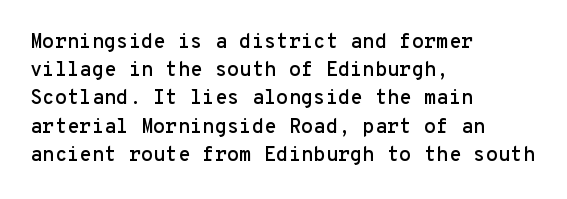
Quick note: interline space is typical. Layout note: lines flush left. The tracking reads as untouched default to a designer's eye. The passage shown is not underscored anywhere. The type sits square on the baseline with zero lean.
